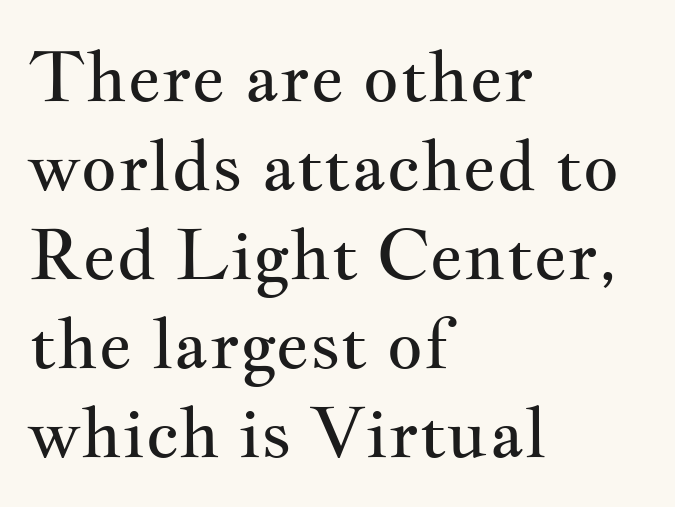
The passage shown is not bold in any degree. Visually the block forms a straight wall on the left and a jagged coastline on the right. The letters sit at their default tracking, neither squeezed nor spread. The space beneath each line is pristine and unruled.
